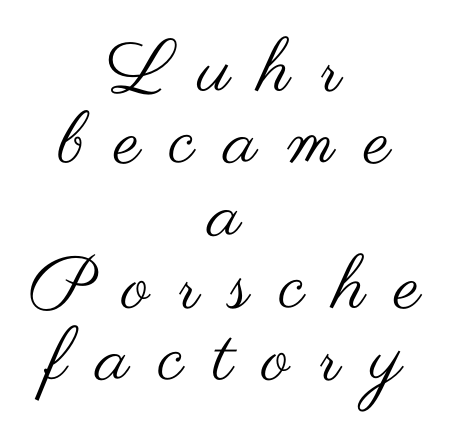
These lines huddle together more closely than default settings would place them. Is this a sans? Yes — the strokes have no serifs. The words here are not underlined. The face used here is rendered with a markedly widened letterfit.
